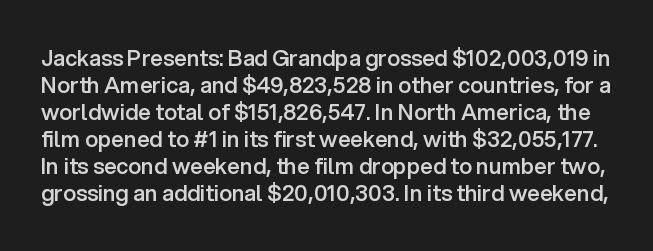
The image shows 22 px text type, upright; set line spacing 1.23x, normal letter spacing, not underlined.
